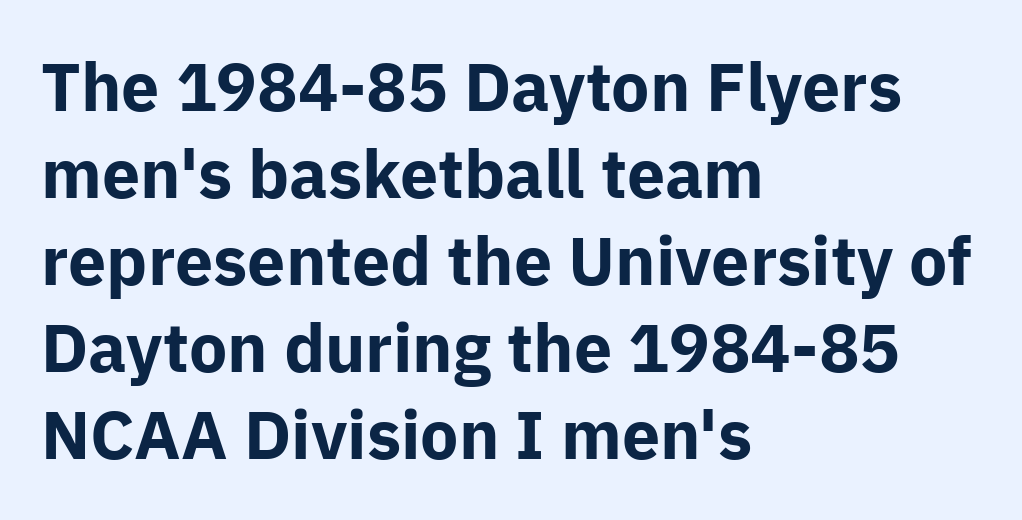
Q: Is the text bold? A: Yes.
Q: Is the text italic (slanted)? A: No, it is upright.
Q: Is the typeface a serif or a sans-serif typeface? A: Sans-serif.
Q: Is the text underlined? A: No.
Q: How is the paragraph aligned? A: Left-aligned.
Q: Is the spacing between letters normal or unusually wide? A: Normal.
Q: Is the spacing between lines tight, normal or loose? A: Normal.
Q: Width (condensed, normal, or wide)? A: Normal.
Q: Stroke contrast? A: Low.
Q: x-height? A: Medium.
Q: Monospaced? A: No.
